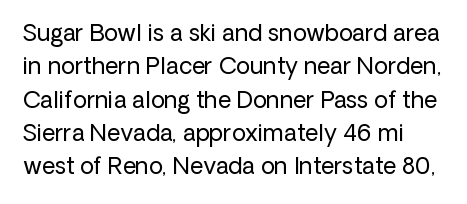
{"italic": "no", "bold": "no", "underline": "no", "line_spacing": "normal", "line_spacing_ratio": 1.45, "letter_spacing": "normal", "letter_spacing_em": 0.0, "glyph_px": 23}
